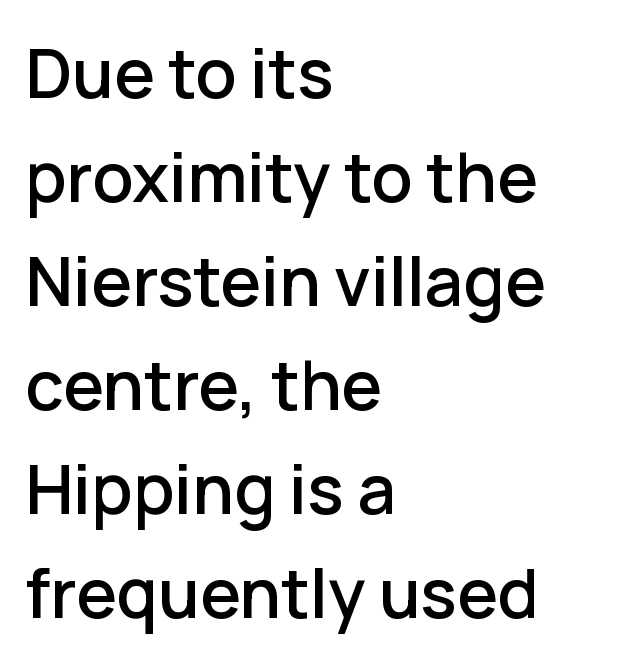
Q: Is the text italic (slanted)? A: No, it is upright.
Q: Is the typeface a serif or a sans-serif typeface? A: Sans-serif.
Q: Is the text underlined? A: No.
Q: How is the paragraph aligned? A: Left-aligned.
Q: Is the spacing between letters normal or unusually wide? A: Normal.
Q: Is the spacing between lines tight, normal or loose? A: Normal.
Q: Width (condensed, normal, or wide)? A: Normal.
Q: Stroke contrast? A: Low.
Q: x-height? A: Medium.
Q: Monospaced? A: No.
